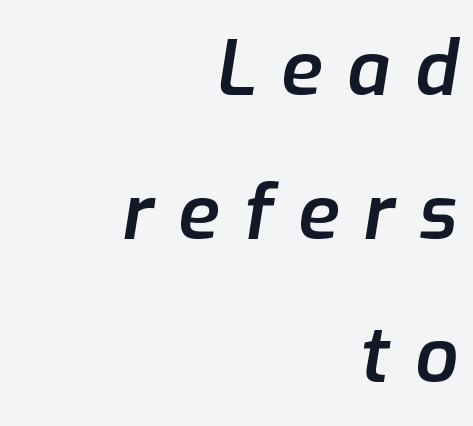
{"italic": "yes", "lean": "right", "slant_degrees": 9, "bold": "semi", "weight": "semibold", "width": "normal", "stroke_contrast": "low", "x_height": "medium", "monospaced": "no", "underline": "no", "align": "right", "line_spacing_ratio": 1.89, "letter_spacing": "wide", "letter_spacing_em": 0.32, "glyph_px": 76}
